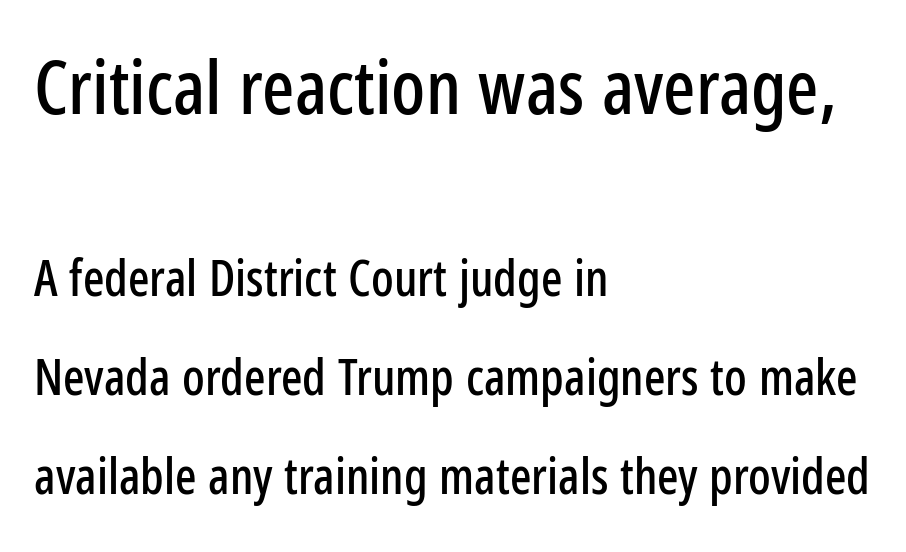
The image shows 75 px condensed sans-serif type, upright; set left-aligned, loose line spacing (1.98x), normal letter spacing, not underlined; the first (top) block is 1.5x larger; low stroke contrast and a medium x-height.
